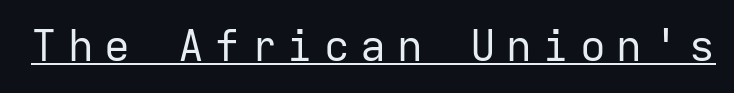
The image shows 43 px regular-weight sans-serif type, upright, monospaced; set unusually wide letter spacing (+0.25 em), underlined; low stroke contrast and a medium x-height.
